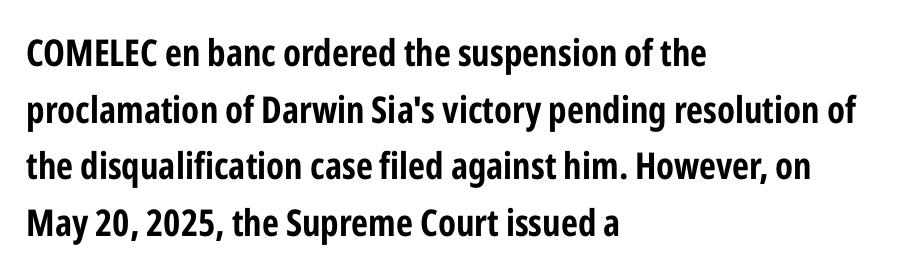
What kind of face is this? One without serifs — a sans. Ascenders rise straight up at ninety degrees. Words appear dense and cohesive because spacing is normal. Each letter keeps its own natural width here, so spacing adapts to shape. This rendering uses left alignment, leaving the right contour irregular.
